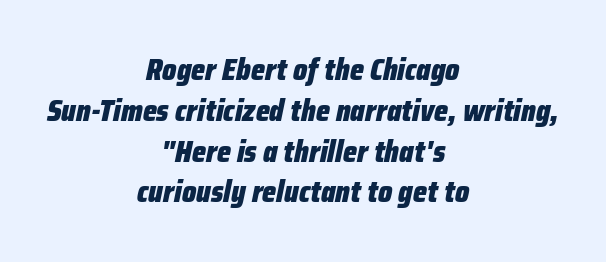
Anything drawn beneath the words? Only blank space. These words are printed bold, with thick strokes throughout. Compared with ordinary roman type, these characters are visibly tilted. Does the copy run flush right? No — it is centered line by line. The letters advance in unequal steps, a hallmark of proportional type. Students, observe: this is what conventionally led text looks like.
